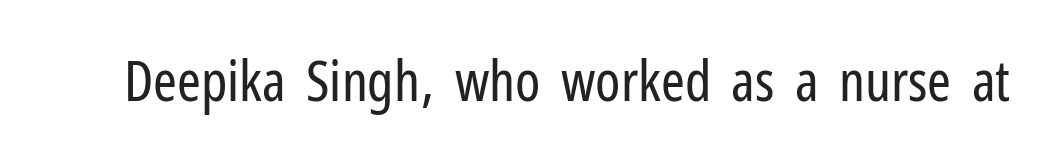
The font's upright variant was chosen for this text. Each letter keeps its own natural width here, so spacing adapts to shape. No extra tracking has been applied to these lines. Nothing sits at the stroke ends, so this counts as sans-serif. The passage shown is not underscored anywhere.
